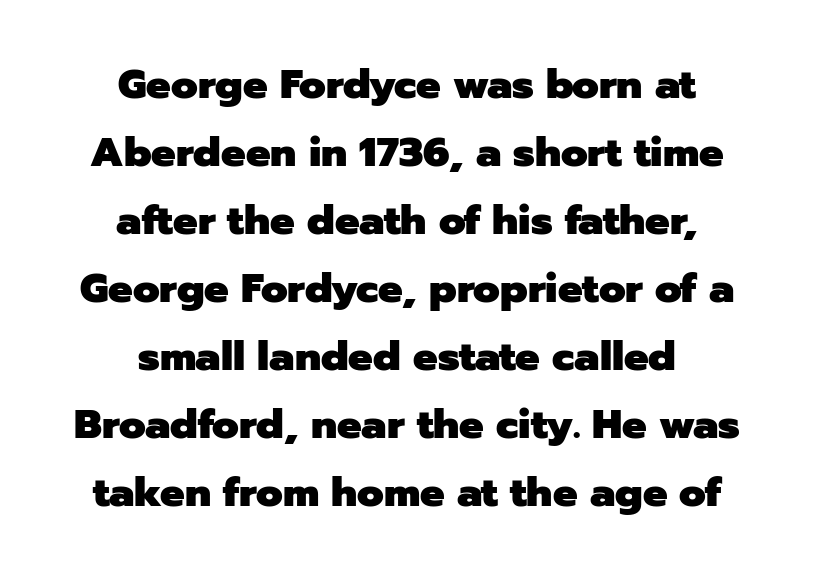
The image shows 41 px heavy sans-serif type, upright; set centered, normal line spacing (1.66x), normal letter spacing, not underlined; low stroke contrast and a medium x-height.
